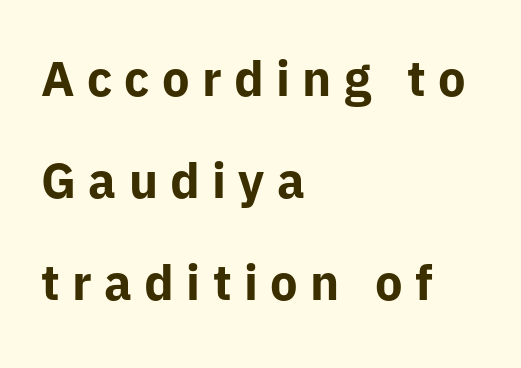
What stands out about the letter spacing? Its width — letters are far apart. In terms of leading, this rendering errs on the spacious side. Typesetter's note: full bold, strokes at maximum text heaviness. Classification — sans serif.
